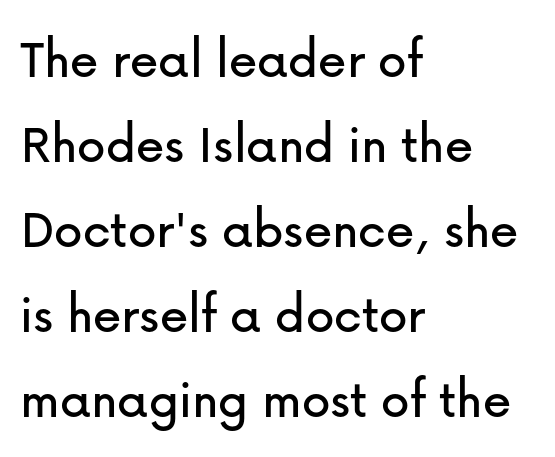
Are there feet on the stems? There aren't — it's a sans. This rendering uses left alignment, leaving the right contour irregular. In terms of leading, this rendering sits right in the middle. The rendering uses natural spacing where letterforms have individual widths. The glyphs are unaccompanied by any horizontal stroke below them.
